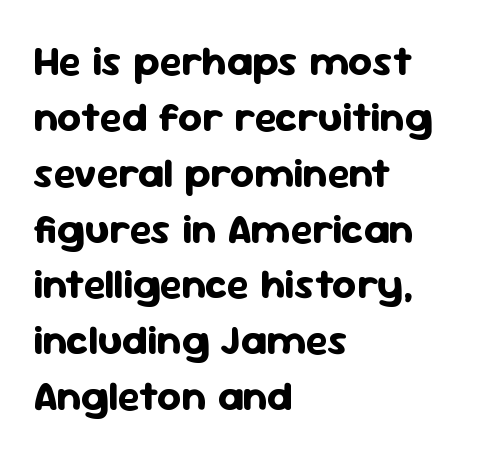
The gaps between neighbouring characters are ordinary and unremarkable. Short and long lines alike share a common starting point at left. Letterform terminals end flat and unadorned throughout the passage. Decoration check: the copy has no underline. Upright lettering throughout.
